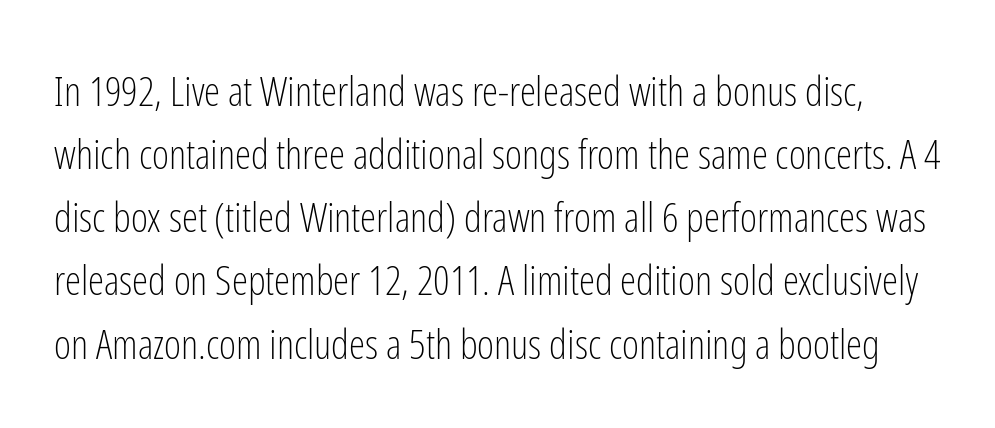
The image shows 41 px light, condensed sans-serif type, upright; set normal line spacing (1.54x), normal letter spacing, not underlined; low stroke contrast and a medium x-height.
